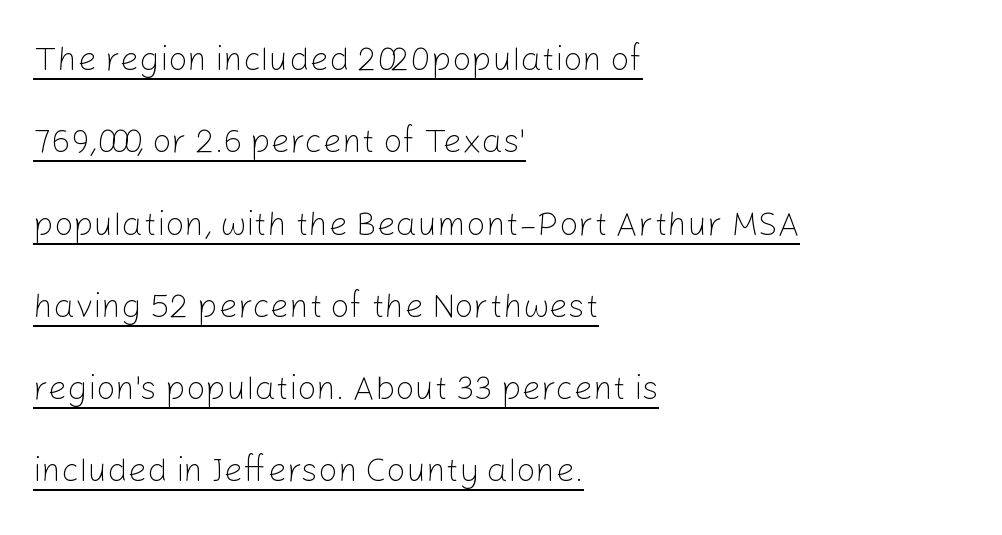
The image shows 34 px light sans-serif type, upright; set left-aligned, loose line spacing (2.42x), normal letter spacing, underlined; low stroke contrast and a medium x-height.
